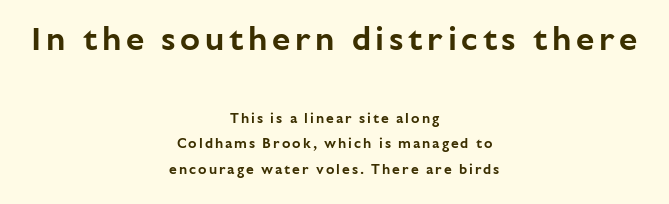
Q: Is the text italic (slanted)? A: No, it is upright.
Q: Is the typeface a serif or a sans-serif typeface? A: Sans-serif.
Q: Is the text underlined? A: No.
Q: How is the paragraph aligned? A: Centered.
Q: Which block of text is set in a larger size, the first (top) or the second (bottom)? A: The first (top) one.
Q: Width (condensed, normal, or wide)? A: Normal.
Q: Stroke contrast? A: Low.
Q: x-height? A: Medium.
Q: Monospaced? A: No.
